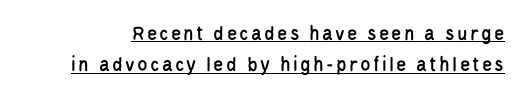
Ascenders rise straight up at ninety degrees. Rows of type keep a routine distance in the vertical direction. Decoration check: the copy is underlined.
